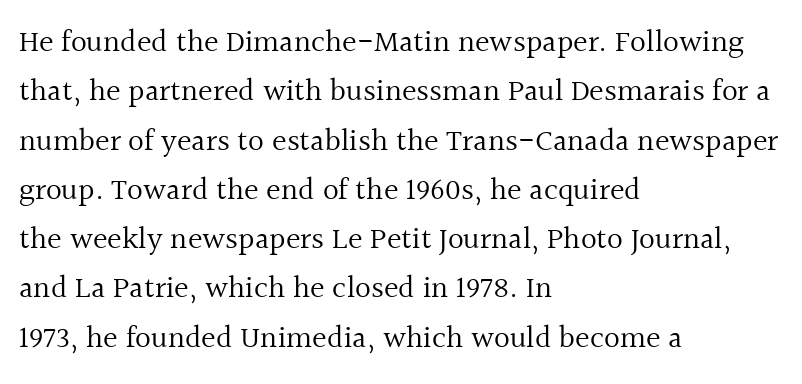
Q: Is the text bold? A: No.
Q: Is the text italic (slanted)? A: No, it is upright.
Q: Is the typeface a serif or a sans-serif typeface? A: Serif.
Q: Is the text underlined? A: No.
Q: How is the paragraph aligned? A: Left-aligned.
Q: Is the spacing between letters normal or unusually wide? A: Normal.
Q: Is the spacing between lines tight, normal or loose? A: Normal.
Q: Width (condensed, normal, or wide)? A: Normal.
Q: x-height? A: Medium.
Q: Monospaced? A: No.
